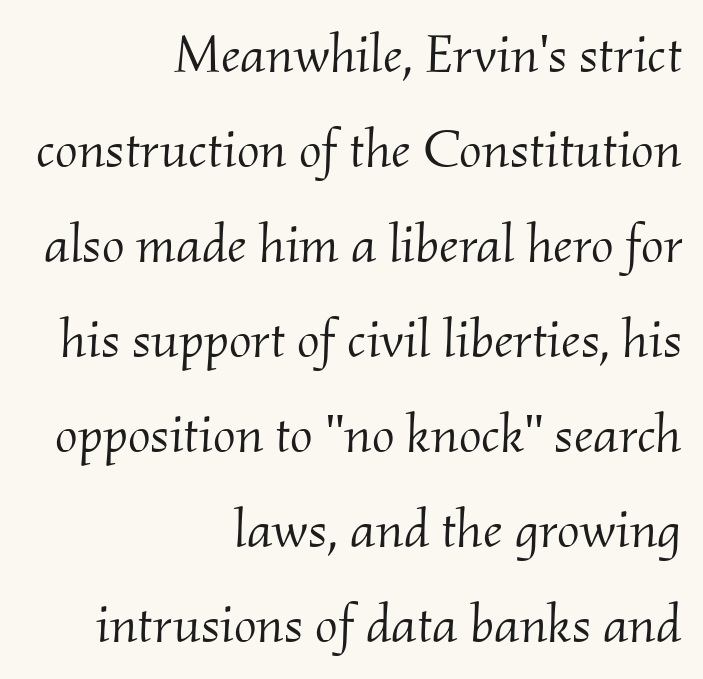
The image shows 54 px light serif type, italic (leaning right); set right-aligned, line spacing 1.76x, normal letter spacing, not underlined; medium stroke contrast and a small x-height.
